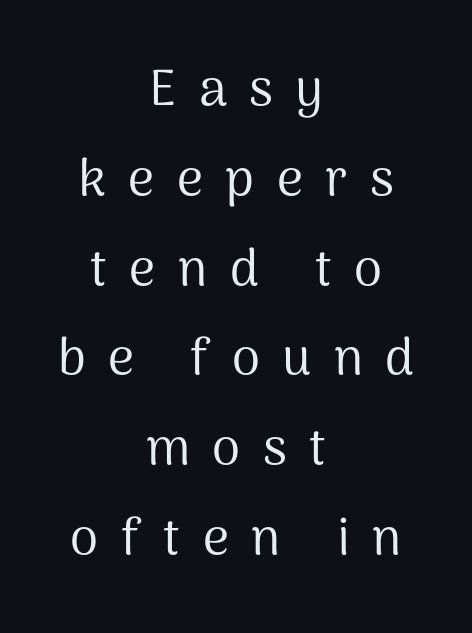
Q: Is the text bold? A: No.
Q: Is the text italic (slanted)? A: No, it is upright.
Q: Is the typeface a serif or a sans-serif typeface? A: Sans-serif.
Q: Is the text underlined? A: No.
Q: How is the paragraph aligned? A: Centered.
Q: Is the spacing between letters normal or unusually wide? A: Unusually wide.
Q: Width (condensed, normal, or wide)? A: Normal.
Q: Stroke contrast? A: Medium.
Q: x-height? A: Medium.
Q: Monospaced? A: No.
